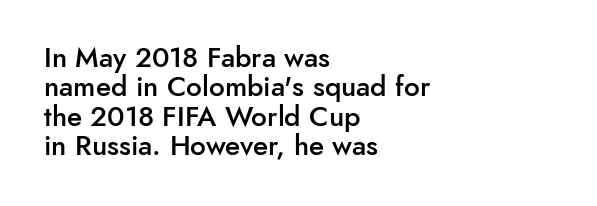
Q: Is the text bold? A: Semi-bold.
Q: Is the text italic (slanted)? A: No, it is upright.
Q: Is the typeface a serif or a sans-serif typeface? A: Sans-serif.
Q: Is the text underlined? A: No.
Q: How is the paragraph aligned? A: Left-aligned.
Q: Is the spacing between letters normal or unusually wide? A: Normal.
Q: Is the spacing between lines tight, normal or loose? A: Tight.
Q: Width (condensed, normal, or wide)? A: Normal.
Q: Stroke contrast? A: Low.
Q: x-height? A: Small.
Q: Monospaced? A: No.
